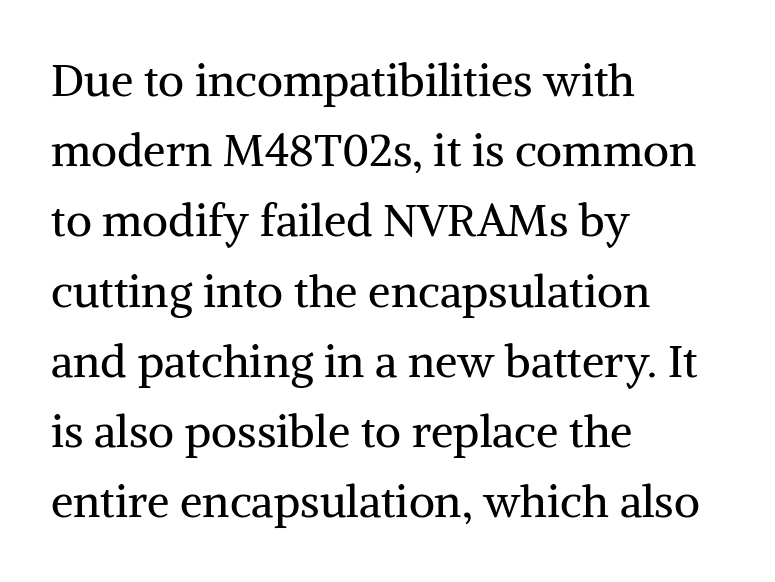
{"serif": "yes", "italic": "no", "bold": "no", "weight": "regular", "width": "normal", "stroke_contrast": "medium", "x_height": "medium", "monospaced": "no", "underline": "no", "align": "left", "line_spacing": "normal", "line_spacing_ratio": 1.56, "letter_spacing": "normal", "letter_spacing_em": 0.0, "glyph_px": 45}
